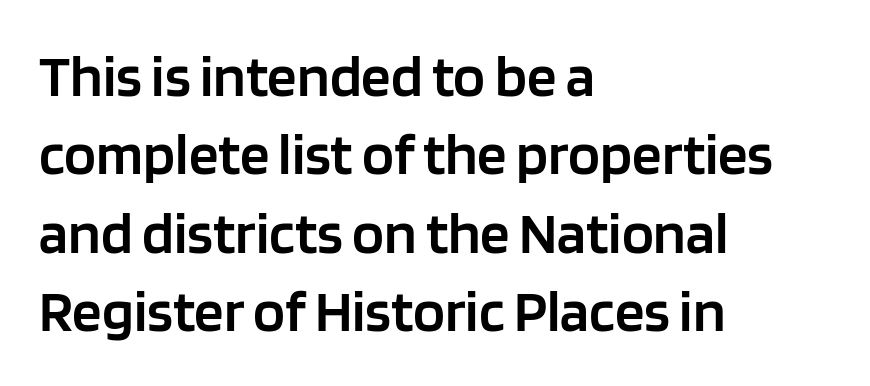
Q: Is the text bold? A: Semi-bold.
Q: Is the text italic (slanted)? A: No, it is upright.
Q: Is the typeface a serif or a sans-serif typeface? A: Sans-serif.
Q: Is the text underlined? A: No.
Q: How is the paragraph aligned? A: Left-aligned.
Q: Is the spacing between letters normal or unusually wide? A: Normal.
Q: Is the spacing between lines tight, normal or loose? A: Normal.
Q: Width (condensed, normal, or wide)? A: Normal.
Q: Stroke contrast? A: Low.
Q: x-height? A: Large.
Q: Monospaced? A: No.
